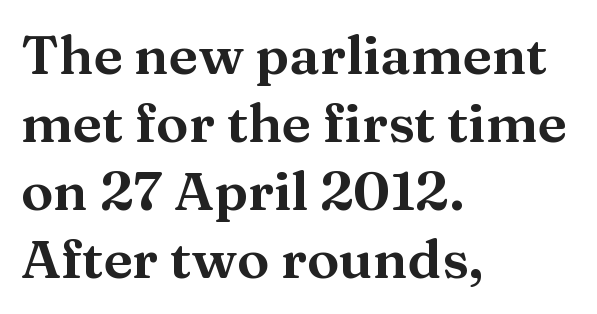
{"serif": "yes", "italic": "no", "width": "wide", "stroke_contrast": "medium", "x_height": "medium", "monospaced": "no", "underline": "no", "align": "left", "line_spacing": "normal", "line_spacing_ratio": 1.26, "letter_spacing": "normal", "letter_spacing_em": 0.0, "glyph_px": 54}
